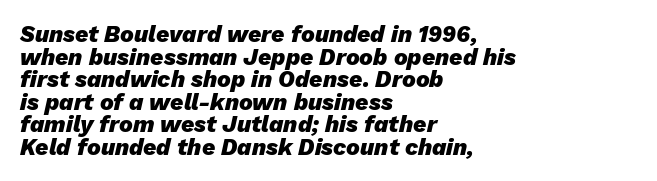
Reading down the block, your eye returns to a fixed left position each line. The line-height multiplier appears low, near solid setting. Tracking here is standard; glyphs follow each other at the usual distance. The baseline area is clear.
